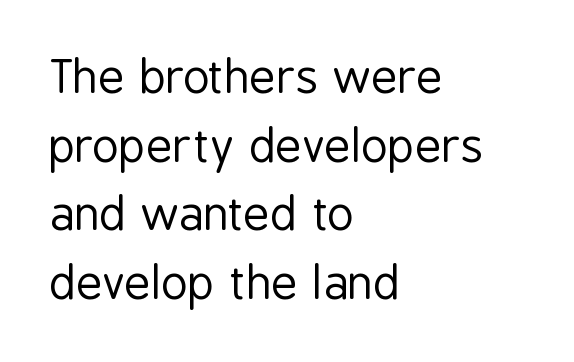
Q: Is the text bold? A: No.
Q: Is the text italic (slanted)? A: No, it is upright.
Q: Is the typeface a serif or a sans-serif typeface? A: Sans-serif.
Q: Is the text underlined? A: No.
Q: How is the paragraph aligned? A: Left-aligned.
Q: Is the spacing between letters normal or unusually wide? A: Normal.
Q: Is the spacing between lines tight, normal or loose? A: Normal.
Q: Width (condensed, normal, or wide)? A: Condensed.
Q: Stroke contrast? A: Low.
Q: x-height? A: Medium.
Q: Monospaced? A: No.
